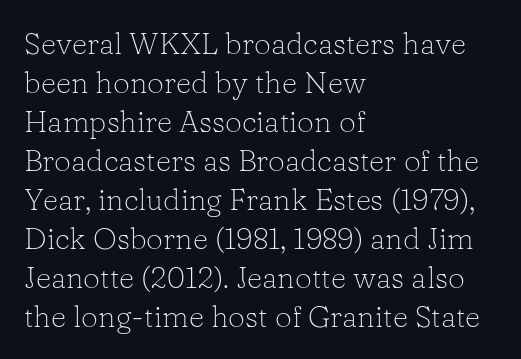
{"serif": "yes", "italic": "no", "bold": "no", "weight": "light", "width": "normal", "stroke_contrast": "low", "x_height": "medium", "monospaced": "no", "underline": "no", "align": "left", "line_spacing": "normal", "line_spacing_ratio": 1.3, "letter_spacing": "normal", "letter_spacing_em": 0.0, "glyph_px": 30}
